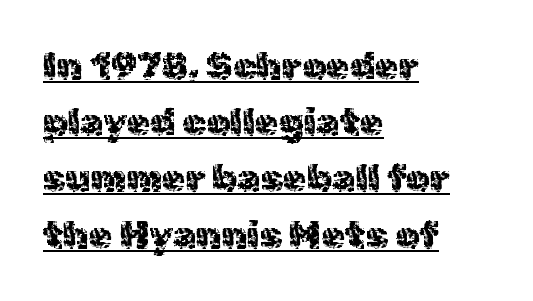
If you drew a ruler down the left edge, every line would touch it. Compared with undecorated copy, this sample adds a rule below the words. These lines are rendered in a variable-pitch font. Glyph-to-glyph distance matches everyday printed text. Evenly set lines give the paragraph a standard silhouette.
